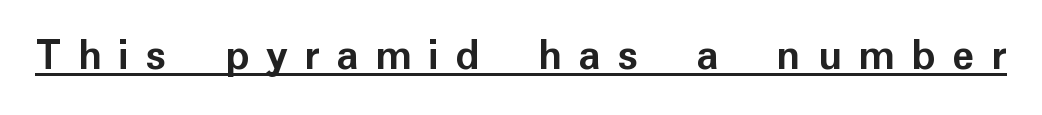
The image shows 46 px semibold sans-serif type, upright; set unusually wide letter spacing (+0.36 em), underlined; low stroke contrast and a medium x-height.
